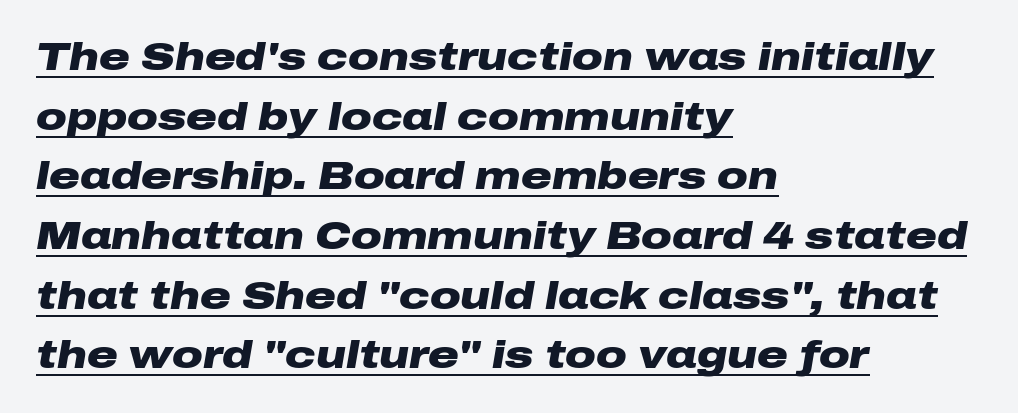
Q: Is the text bold? A: Yes.
Q: Is the text italic (slanted)? A: Yes, it leans right by about 10 degrees.
Q: Is the text underlined? A: Yes.
Q: How is the paragraph aligned? A: Left-aligned.
Q: Is the spacing between letters normal or unusually wide? A: Normal.
Q: Is the spacing between lines tight, normal or loose? A: Normal.
Q: Width (condensed, normal, or wide)? A: Wide.
Q: Stroke contrast? A: Low.
Q: x-height? A: Medium.
Q: Monospaced? A: No.
